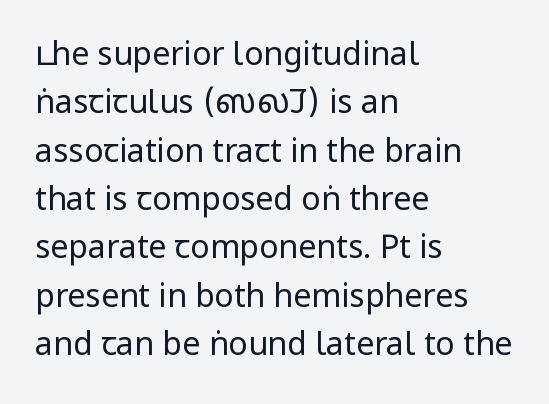
Q: Is the text bold? A: No.
Q: Is the text italic (slanted)? A: No, it is upright.
Q: Is the typeface a serif or a sans-serif typeface? A: Sans-serif.
Q: Is the text underlined? A: No.
Q: How is the paragraph aligned? A: Left-aligned.
Q: Is the spacing between letters normal or unusually wide? A: Normal.
Q: Is the spacing between lines tight, normal or loose? A: Normal.
Q: Width (condensed, normal, or wide)? A: Condensed.
Q: Stroke contrast? A: Low.
Q: x-height? A: Large.
Q: Monospaced? A: No.
